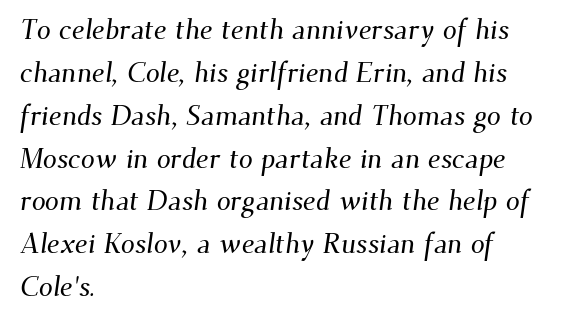
Q: Is the typeface a serif or a sans-serif typeface? A: Serif.
Q: Is the text underlined? A: No.
Q: How is the paragraph aligned? A: Left-aligned.
Q: Is the spacing between letters normal or unusually wide? A: Normal.
Q: Is the spacing between lines tight, normal or loose? A: Normal.
Q: Width (condensed, normal, or wide)? A: Normal.
Q: Stroke contrast? A: Medium.
Q: x-height? A: Small.
Q: Monospaced? A: No.
